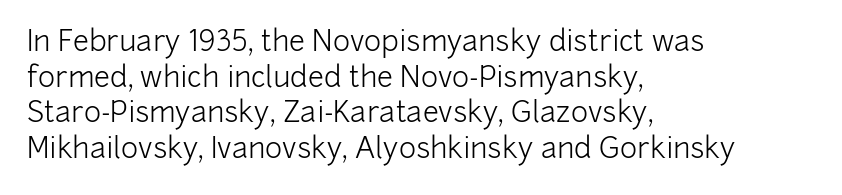
Q: Is the text bold? A: No.
Q: Is the text italic (slanted)? A: No, it is upright.
Q: Is the typeface a serif or a sans-serif typeface? A: Sans-serif.
Q: Is the text underlined? A: No.
Q: How is the paragraph aligned? A: Left-aligned.
Q: Is the spacing between letters normal or unusually wide? A: Normal.
Q: Width (condensed, normal, or wide)? A: Normal.
Q: Stroke contrast? A: Low.
Q: x-height? A: Medium.
Q: Monospaced? A: No.
